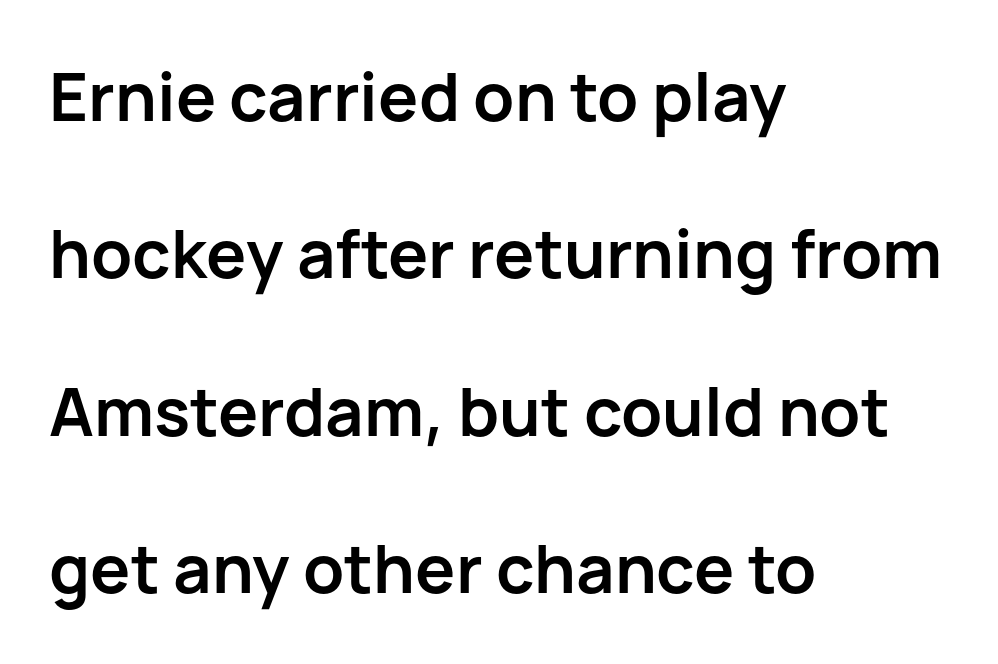
{"serif": "no", "italic": "no", "bold": "yes", "weight": "semibold", "width": "normal", "stroke_contrast": "low", "x_height": "medium", "monospaced": "no", "underline": "no", "align": "left", "line_spacing": "loose", "line_spacing_ratio": 2.35, "letter_spacing": "normal", "letter_spacing_em": 0.0, "glyph_px": 67}
